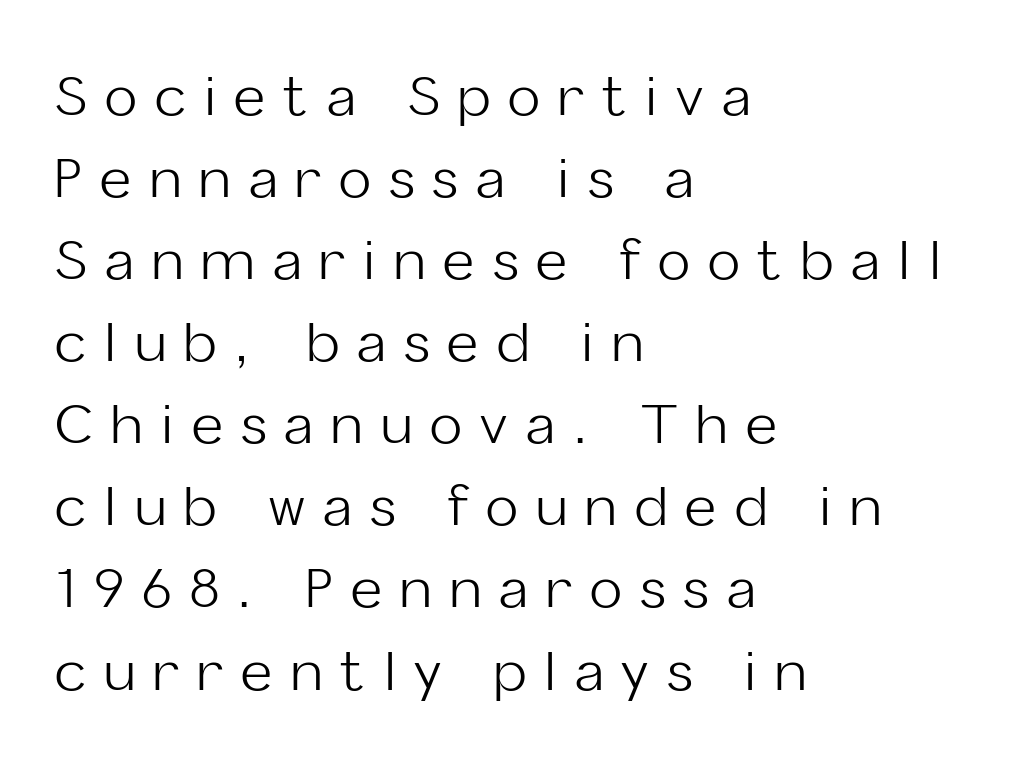
This sample has the flowing, uneven cadence of proportional lettering. Bare-footed words on every line. Nothing sits at the stroke ends, so this counts as sans-serif. Typeset ragged right — the left edge is the straight one. The block of text has a typical density, with ordinary space between rows. The font is comparable to plain body text, perhaps lighter.
